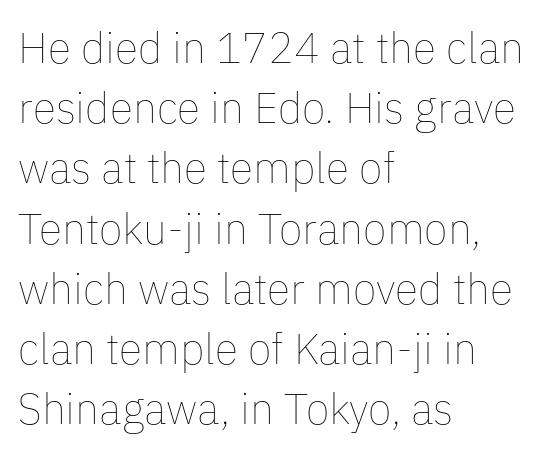
The type sits square on the baseline with zero lean. Nobody drew a line under any word here. Is the stroke heavy? The answer is a plain regular-or-lighter. Proportional: the letters do not fall into vertical columns.
